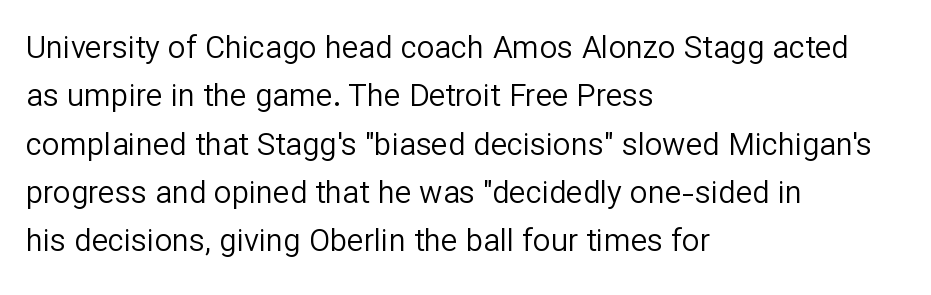
The image shows 31 px regular-weight sans-serif type, upright; set left-aligned, normal line spacing (1.56x), normal letter spacing, not underlined; low stroke contrast and a medium x-height.
